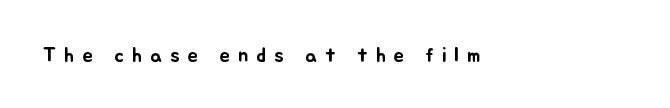
The image shows 21 px text type, upright; set left-aligned, unusually wide letter spacing (+0.38 em), not underlined.
